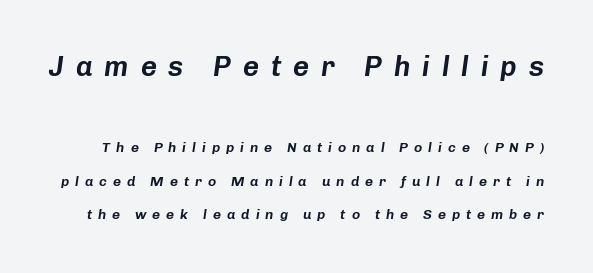
The image shows 28 px text type, italic (leaning right); set loose line spacing (2.39x), unusually wide letter spacing (+0.42 em), not underlined; the first (top) block is 2.0x larger; low stroke contrast and a medium x-height.
